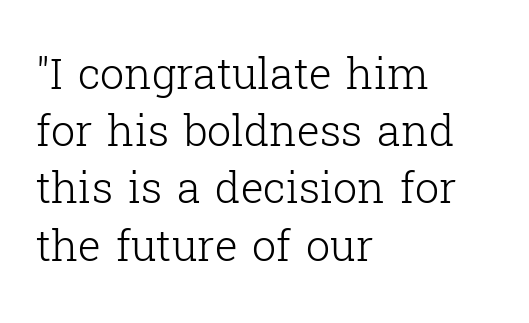
The image shows 43 px light serif type, upright; set left-aligned, normal line spacing (1.33x), normal letter spacing, not underlined; low stroke contrast and a medium x-height.
